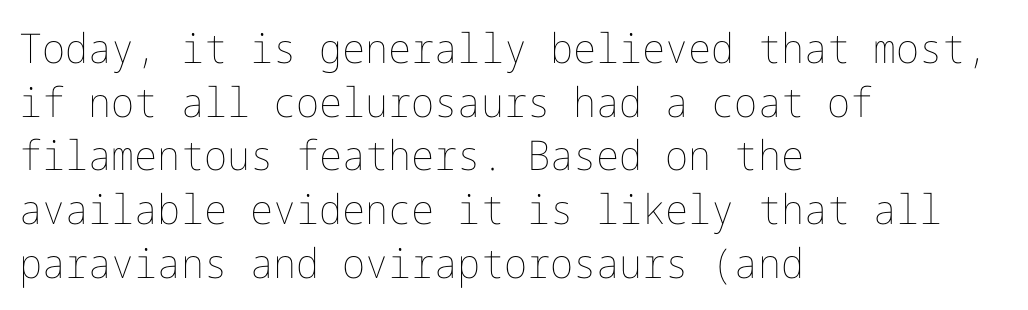
A normal amount of white space separates one row of letters from the next. The paragraph has a hard left edge and a soft right edge. Is the stroke heavy? The answer is a plain regular-or-lighter. Quick note: not italic, upright. Students, note that the glyphs here touch the page at normal intervals.
